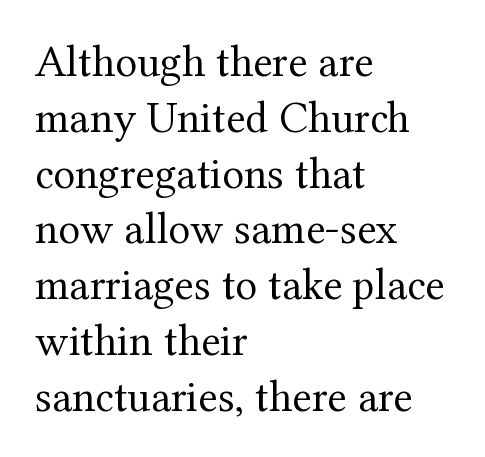
Only glyphs here, with clear space below each row. Horizontal alignment here is leftward, the default for most running prose. A typesetter would call this proportional, since set widths differ per character. No extra tracking has been applied to these lines. The font is comparable to plain body text, perhaps lighter.
